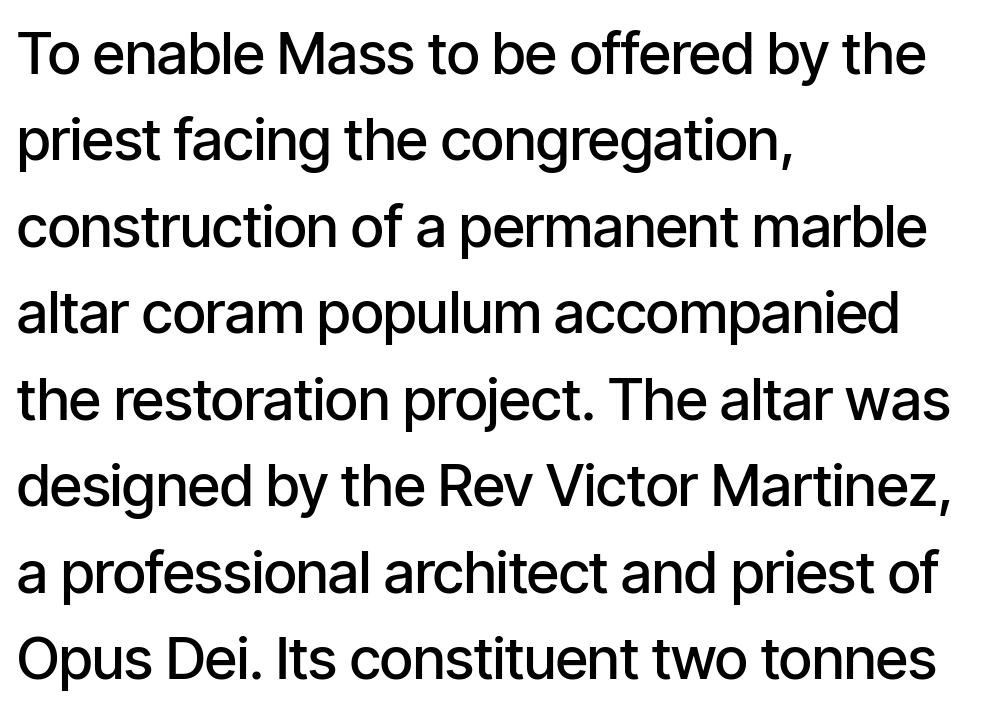
{"serif": "no", "italic": "no", "bold": "semi", "weight": "semibold", "width": "condensed", "stroke_contrast": "low", "x_height": "medium", "monospaced": "no", "underline": "no", "align": "left", "line_spacing": "normal", "line_spacing_ratio": 1.49, "letter_spacing": "normal", "letter_spacing_em": 0.0, "glyph_px": 58}
